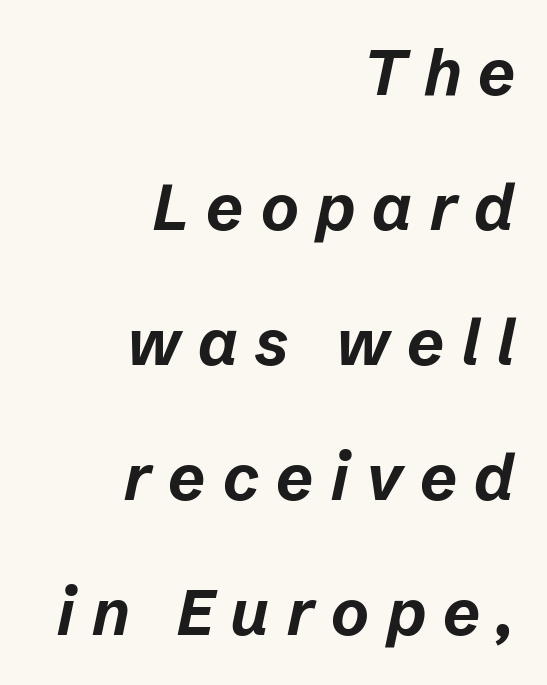
Q: Is the text bold? A: Yes.
Q: Is the text italic (slanted)? A: Yes, it leans right by about 12 degrees.
Q: Is the text underlined? A: No.
Q: How is the paragraph aligned? A: Right-aligned.
Q: Is the spacing between letters normal or unusually wide? A: Unusually wide.
Q: Is the spacing between lines tight, normal or loose? A: Loose.
Q: Width (condensed, normal, or wide)? A: Normal.
Q: Stroke contrast? A: Low.
Q: x-height? A: Medium.
Q: Monospaced? A: No.
